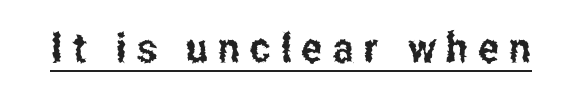
Q: Is the text italic (slanted)? A: No, it is upright.
Q: Is the typeface a serif or a sans-serif typeface? A: Sans-serif.
Q: Is the text underlined? A: Yes.
Q: Is the spacing between letters normal or unusually wide? A: Unusually wide.
Q: Width (condensed, normal, or wide)? A: Condensed.
Q: Stroke contrast? A: Low.
Q: x-height? A: Medium.
Q: Monospaced? A: No.
